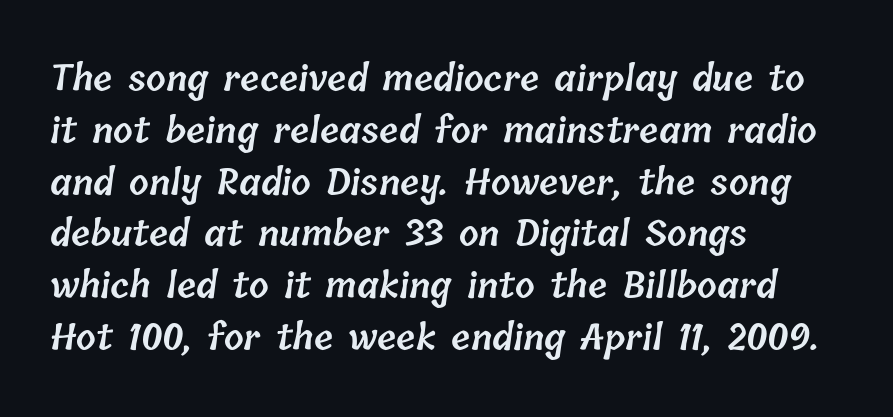
{"bold": "semi", "weight": "semibold", "width": "normal", "stroke_contrast": "low", "x_height": "medium", "monospaced": "no", "underline": "no", "align": "left", "line_spacing": "normal", "line_spacing_ratio": 1.48, "letter_spacing": "normal", "letter_spacing_em": 0.0, "glyph_px": 35}
